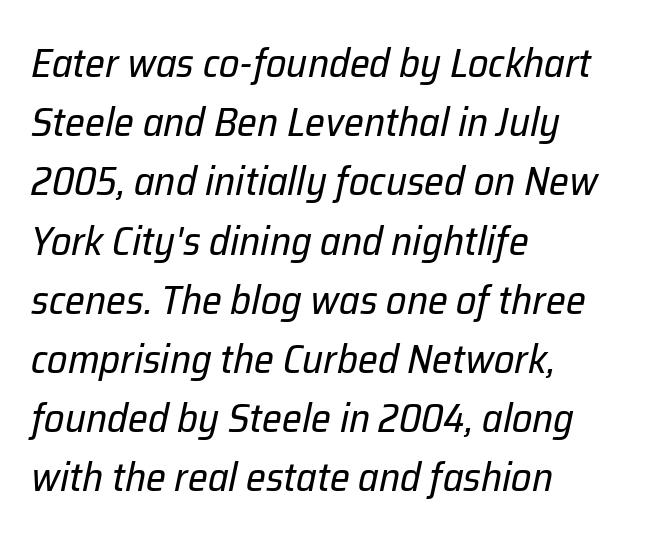
{"italic": "yes", "lean": "right", "slant_degrees": 12, "bold": "no", "weight": "regular", "width": "normal", "stroke_contrast": "low", "x_height": "medium", "monospaced": "no", "underline": "no", "align": "left", "line_spacing": "normal", "line_spacing_ratio": 1.48, "letter_spacing": "normal", "letter_spacing_em": 0.0, "glyph_px": 40}
